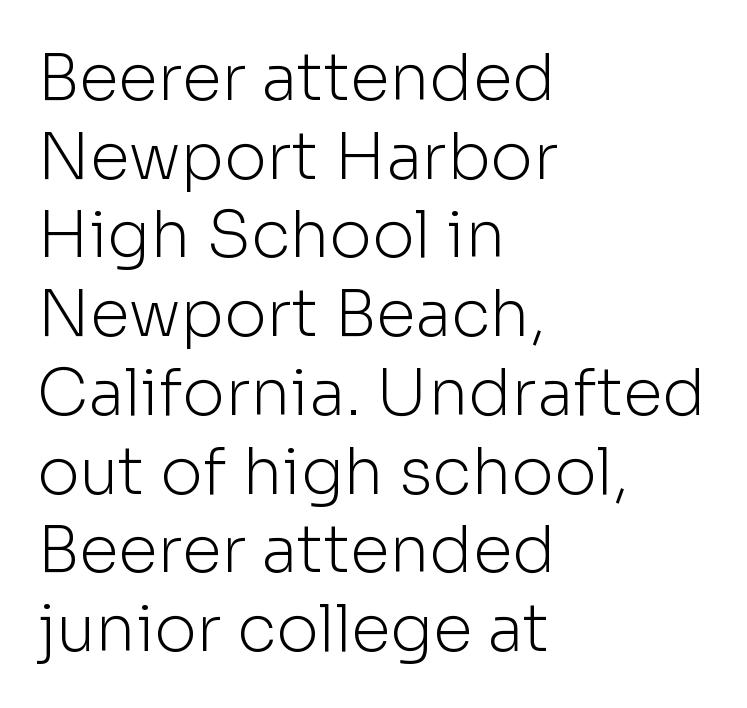
Q: Is the text bold? A: No.
Q: Is the text italic (slanted)? A: No, it is upright.
Q: Is the typeface a serif or a sans-serif typeface? A: Sans-serif.
Q: Is the text underlined? A: No.
Q: How is the paragraph aligned? A: Left-aligned.
Q: Is the spacing between letters normal or unusually wide? A: Normal.
Q: Width (condensed, normal, or wide)? A: Normal.
Q: Stroke contrast? A: Low.
Q: x-height? A: Medium.
Q: Monospaced? A: No.
